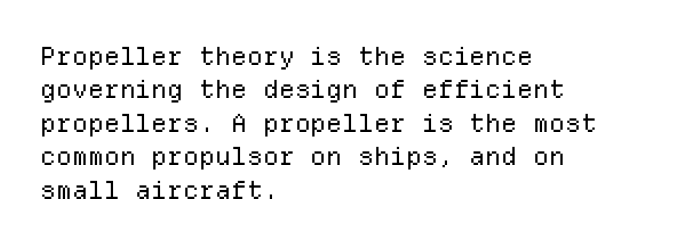
Q: Is the text bold? A: No.
Q: Is the text italic (slanted)? A: No, it is upright.
Q: Is the text underlined? A: No.
Q: How is the paragraph aligned? A: Left-aligned.
Q: Is the spacing between letters normal or unusually wide? A: Normal.
Q: Is the spacing between lines tight, normal or loose? A: Normal.
